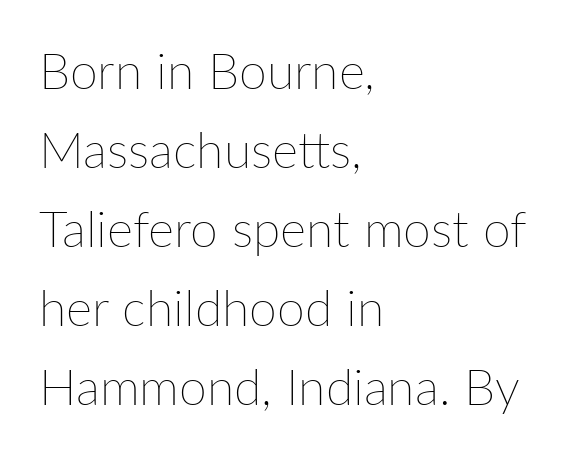
Tall strokes in this sample are plumb rather than angled. Check under the words: just untouched page. You could not count columns in this text — the font is proportionally spaced. Leading: standard.
